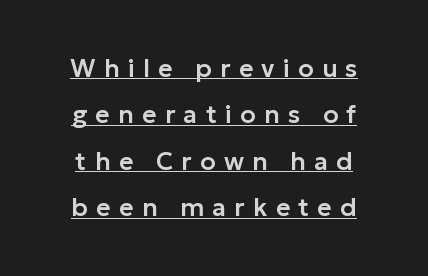
Q: Is the text italic (slanted)? A: No, it is upright.
Q: Is the text underlined? A: Yes.
Q: Is the spacing between letters normal or unusually wide? A: Unusually wide.
